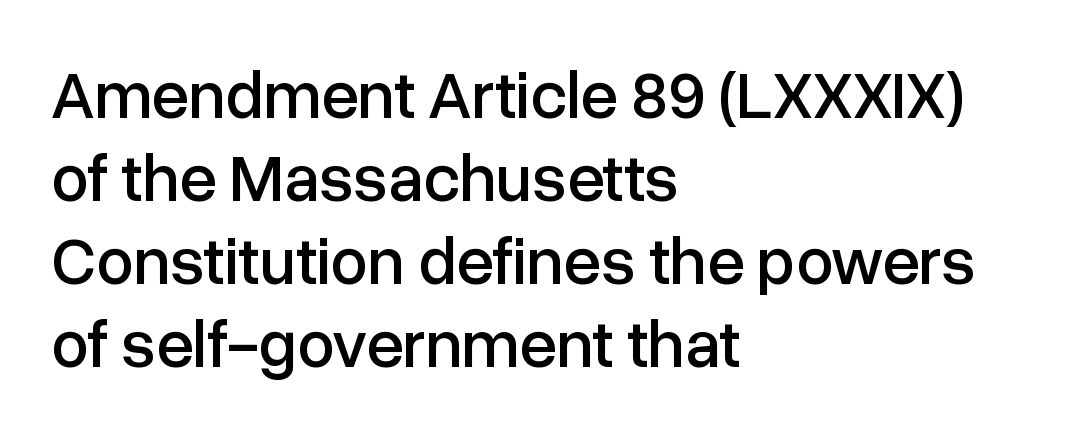
Q: Is the text italic (slanted)? A: No, it is upright.
Q: Is the typeface a serif or a sans-serif typeface? A: Sans-serif.
Q: Is the text underlined? A: No.
Q: How is the paragraph aligned? A: Left-aligned.
Q: Is the spacing between letters normal or unusually wide? A: Normal.
Q: Width (condensed, normal, or wide)? A: Normal.
Q: Stroke contrast? A: Low.
Q: x-height? A: Medium.
Q: Monospaced? A: No.
